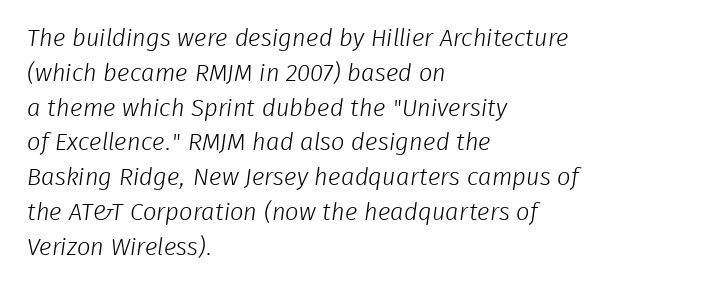
The image shows 24 px text type; set left-aligned, normal line spacing (1.45x), normal letter spacing, not underlined.
